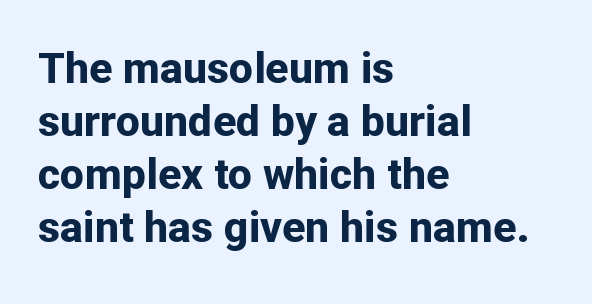
The image shows 43 px bold sans-serif type, upright; set left-aligned, line spacing 1.23x, normal letter spacing, not underlined; low stroke contrast and a medium x-height.
